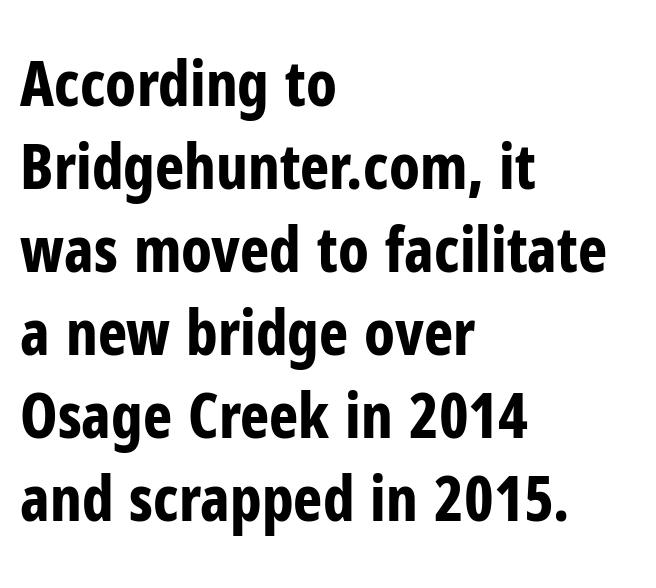
Q: Is the text bold? A: Yes.
Q: Is the text italic (slanted)? A: No, it is upright.
Q: Is the typeface a serif or a sans-serif typeface? A: Sans-serif.
Q: Is the text underlined? A: No.
Q: How is the paragraph aligned? A: Left-aligned.
Q: Is the spacing between letters normal or unusually wide? A: Normal.
Q: Is the spacing between lines tight, normal or loose? A: Normal.
Q: Width (condensed, normal, or wide)? A: Condensed.
Q: Stroke contrast? A: Low.
Q: x-height? A: Medium.
Q: Monospaced? A: No.
